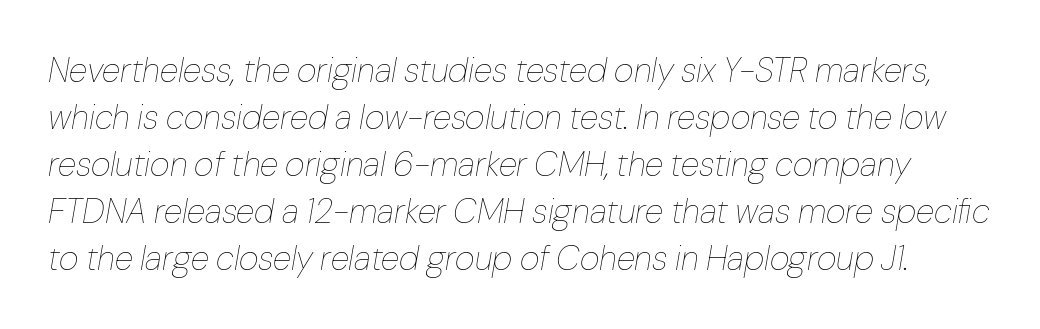
The image shows 34 px thin type, italic (leaning right); set normal line spacing (1.38x), normal letter spacing, not underlined; low stroke contrast and a medium x-height.
